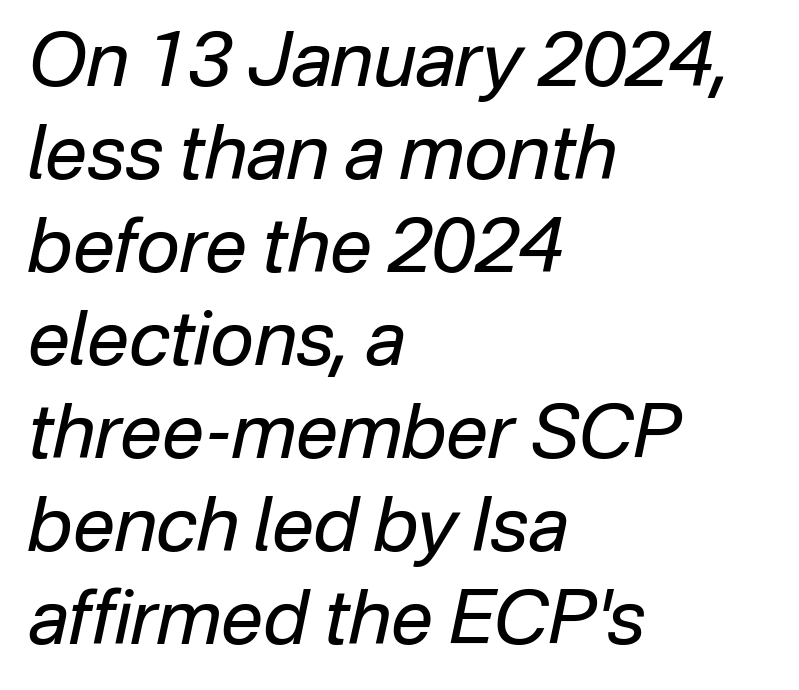
Q: Is the text bold? A: No.
Q: Is the text italic (slanted)? A: Yes, it leans right by about 12 degrees.
Q: Is the text underlined? A: No.
Q: How is the paragraph aligned? A: Left-aligned.
Q: Is the spacing between letters normal or unusually wide? A: Normal.
Q: Width (condensed, normal, or wide)? A: Normal.
Q: Stroke contrast? A: Low.
Q: x-height? A: Medium.
Q: Monospaced? A: No.
